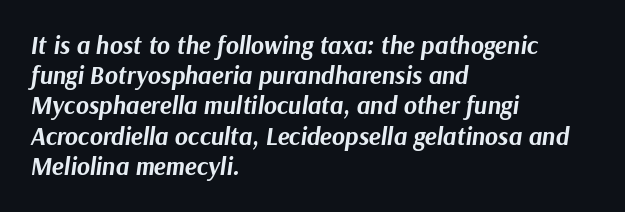
The gaps between neighbouring characters are ordinary and unremarkable. Glance below the letters and you will spot only blank space. Thick stems and heavy bowls — unmistakably bold. Caption: multi-line text, flush left, ragged right.
